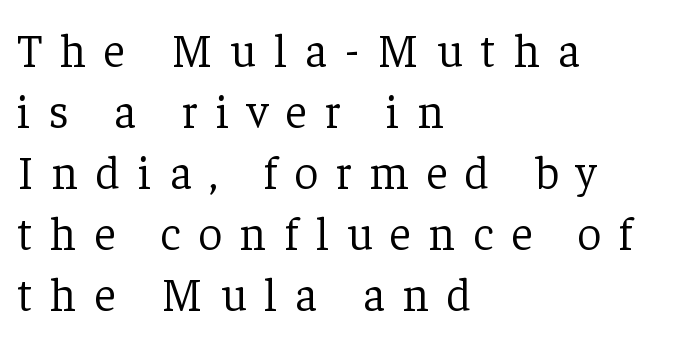
{"serif": "yes", "italic": "no", "bold": "no", "weight": "light", "width": "normal", "stroke_contrast": "low", "x_height": "medium", "monospaced": "no", "underline": "no", "align": "left", "line_spacing": "normal", "line_spacing_ratio": 1.3, "letter_spacing": "wide", "letter_spacing_em": 0.38, "glyph_px": 47}
